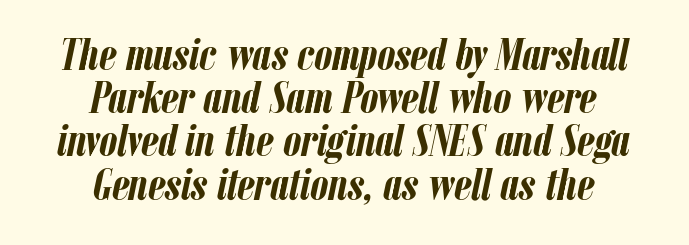
The image shows 45 px semibold, condensed type, italic (leaning right); set centered, tight line spacing (0.96x), normal letter spacing, not underlined; low stroke contrast and a medium x-height.
